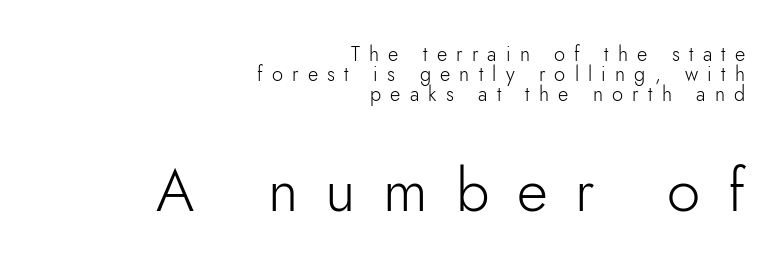
{"serif": "no", "italic": "no", "bold": "no", "weight": "light", "width": "normal", "stroke_contrast": "low", "x_height": "small", "monospaced": "no", "underline": "no", "align": "right", "line_spacing": "tight", "line_spacing_ratio": 0.99, "letter_spacing": "wide", "letter_spacing_em": 0.46, "larger_block": "second", "size_ratio": 3.0, "glyph_px": 60}
